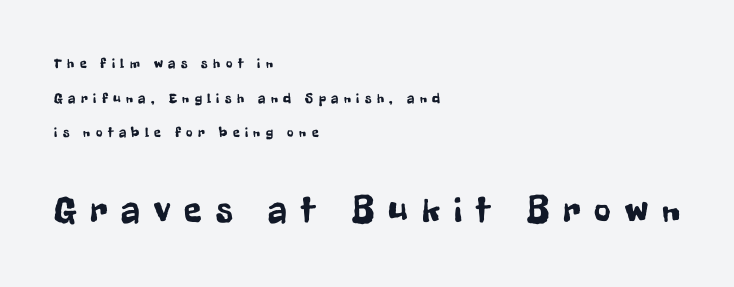
The image shows 36 px condensed sans-serif type, upright; set left-aligned, loose line spacing (2.48x), unusually wide letter spacing (+0.39 em), not underlined; the second (bottom) block is 2.57x larger; low stroke contrast and a medium x-height.
